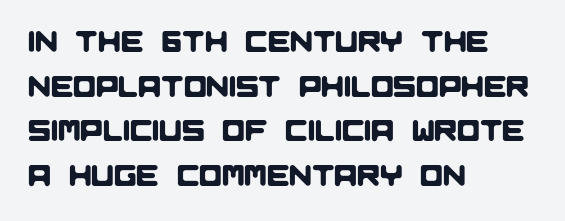
Q: Is the typeface a serif or a sans-serif typeface? A: Sans-serif.
Q: Is the text underlined? A: No.
Q: How is the paragraph aligned? A: Left-aligned.
Q: Is the spacing between letters normal or unusually wide? A: Normal.
Q: Is the spacing between lines tight, normal or loose? A: Normal.
Q: Width (condensed, normal, or wide)? A: Normal.
Q: Stroke contrast? A: Low.
Q: x-height? A: Large.
Q: Monospaced? A: No.
